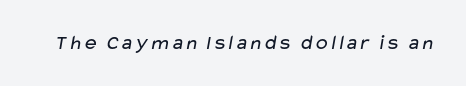
Q: Is the text bold? A: No.
Q: Is the text underlined? A: No.
Q: Is the spacing between letters normal or unusually wide? A: Normal.
